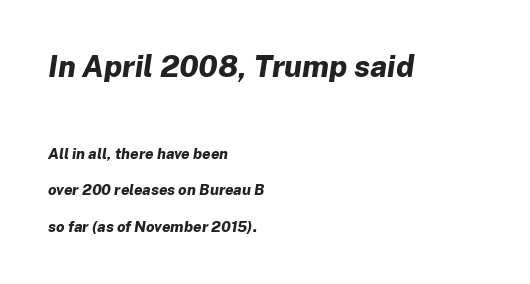
{"italic": "yes", "lean": "right", "slant_degrees": 8, "bold": "yes", "weight": "bold", "width": "normal", "stroke_contrast": "low", "x_height": "medium", "monospaced": "no", "underline": "no", "align": "left", "line_spacing": "loose", "line_spacing_ratio": 2.41, "letter_spacing": "normal", "letter_spacing_em": 0.0, "larger_block": "first", "size_ratio": 2.0, "glyph_px": 30}
